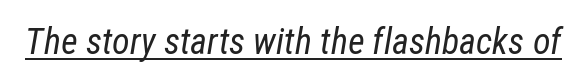
Q: Is the text bold? A: No.
Q: Is the text italic (slanted)? A: Yes, it leans right by about 12 degrees.
Q: Is the text underlined? A: Yes.
Q: Is the spacing between letters normal or unusually wide? A: Normal.
Q: Width (condensed, normal, or wide)? A: Condensed.
Q: Stroke contrast? A: Low.
Q: x-height? A: Medium.
Q: Monospaced? A: No.
